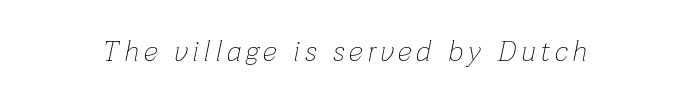
Proportional: the letters do not fall into vertical columns. Only glyphs here, with clear space below each row. The letterforms sit at book weight or below. The specimen reads as italic at a glance.
